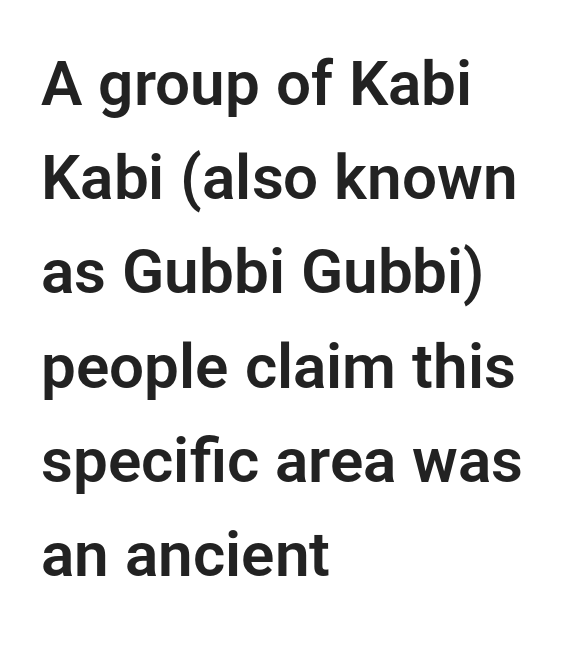
The image shows 62 px sans-serif type, upright; set left-aligned, normal line spacing (1.52x), normal letter spacing, not underlined; low stroke contrast and a medium x-height.
